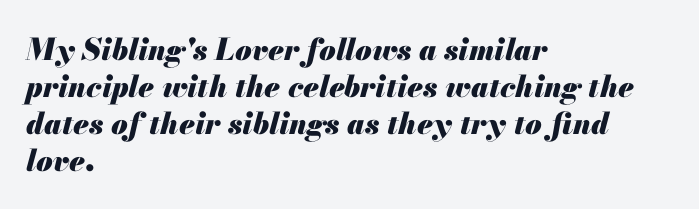
The image shows 30 px heavy type, italic (leaning right); set left-aligned, line spacing 1.23x, normal letter spacing, not underlined; medium stroke contrast and a small x-height.
